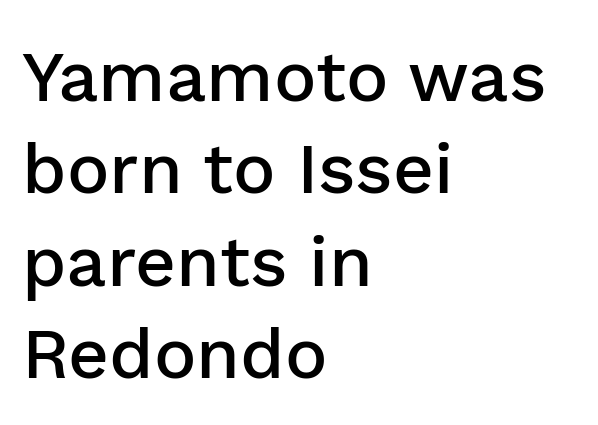
Q: Is the text bold? A: Semi-bold.
Q: Is the text italic (slanted)? A: No, it is upright.
Q: Is the typeface a serif or a sans-serif typeface? A: Sans-serif.
Q: Is the text underlined? A: No.
Q: How is the paragraph aligned? A: Left-aligned.
Q: Is the spacing between letters normal or unusually wide? A: Normal.
Q: Is the spacing between lines tight, normal or loose? A: Normal.
Q: Width (condensed, normal, or wide)? A: Normal.
Q: Stroke contrast? A: Low.
Q: x-height? A: Medium.
Q: Monospaced? A: No.
